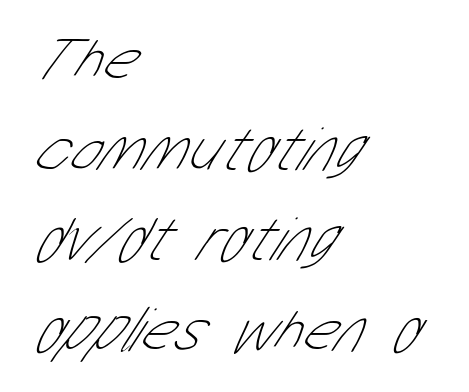
Each letter keeps its own natural width here, so spacing adapts to shape. The string is rendered with underlining switched off. One glance says typical: line gaps are just what's usual. Each line starts at the same left margin while the right side varies. Is this a heavy cut? Hardly; it is regular or lighter.
